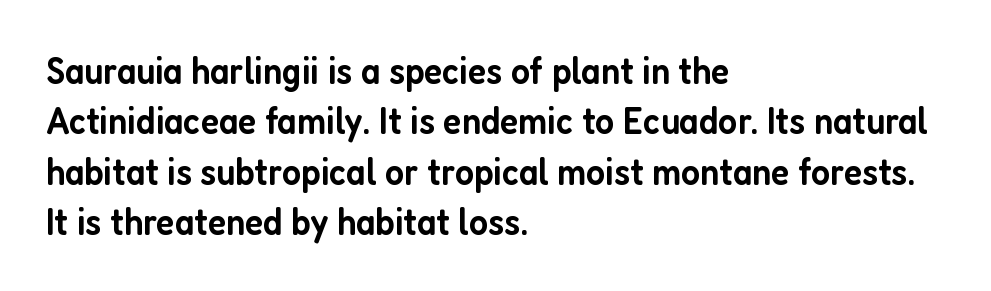
Descenders are the only things crossing below the line. Varying glyph widths throughout — classic text-font behaviour. Compared with typical paragraphs, the rows here are spaced about the same. The typesetter chose a ragged-right arrangement here.
